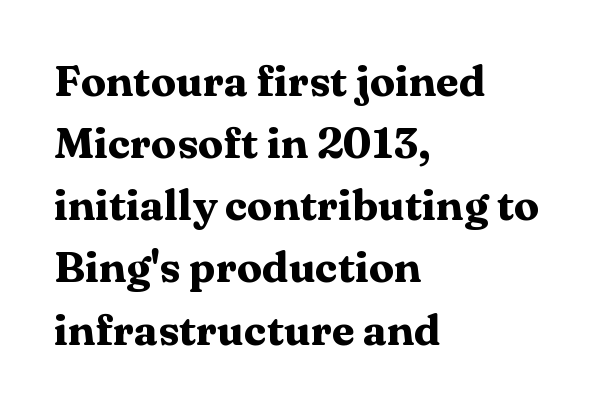
The image shows 42 px heavy, wide serif type, upright; set left-aligned, normal line spacing (1.48x), normal letter spacing, not underlined; medium stroke contrast and a medium x-height.
